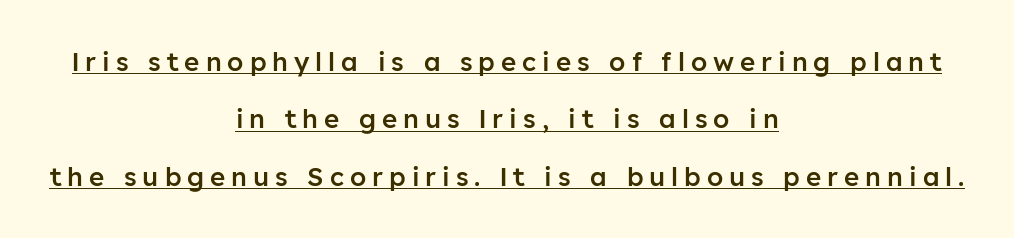
Airy leading. What stands out about the letter spacing? Its width — letters are far apart. The characters look somewhat weighty, a semibold short of true bold. Vertical strokes here are truly vertical.
